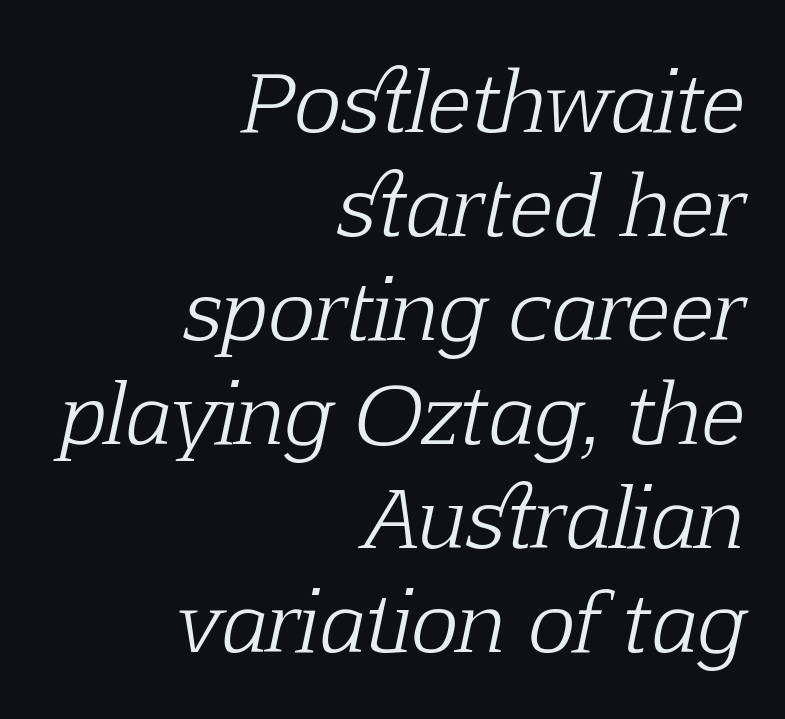
Q: Is the text bold? A: No.
Q: Is the text italic (slanted)? A: Yes, it leans right by about 12 degrees.
Q: Is the typeface a serif or a sans-serif typeface? A: Serif.
Q: Is the text underlined? A: No.
Q: How is the paragraph aligned? A: Right-aligned.
Q: Is the spacing between letters normal or unusually wide? A: Normal.
Q: Is the spacing between lines tight, normal or loose? A: Normal.
Q: Width (condensed, normal, or wide)? A: Normal.
Q: Stroke contrast? A: Low.
Q: x-height? A: Medium.
Q: Monospaced? A: No.
